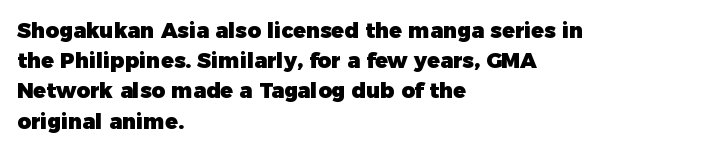
Emphasis by weight is at full strength: bold. Compared with typical body copy, the letter spacing here is the same. The passage shown is not underscored anywhere. Each new line begins a customary step beneath the previous one.
